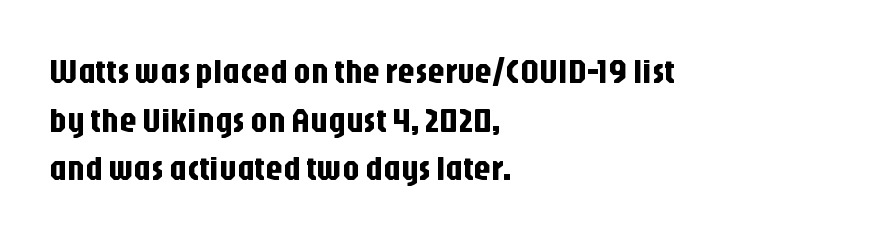
You could call the tracking neutral — neither tight nor loose. Italic: no, the glyphs are upright roman. Which margin do the lines hug? The left one — the right edge is uneven. Regular leading. Are there feet on the stems? There aren't — it's a sans. The area under the type is left untouched.
